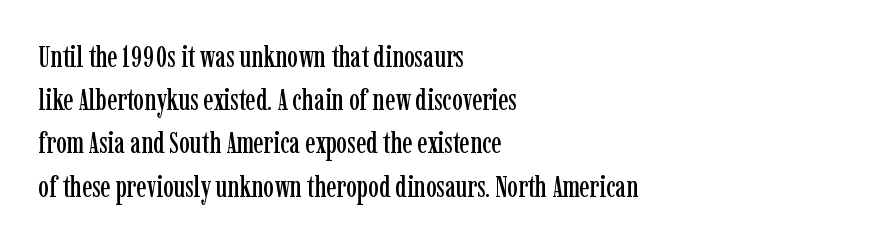
Check under the words: just untouched page. Rows of type keep a routine distance in the vertical direction. Italic: no, the glyphs are upright roman. Compared with a centered layout, this one pins lines to the left instead. Little horizontal feet cap the strokes, marking this as serif type. The line texture is even and compact thanks to regular tracking.
